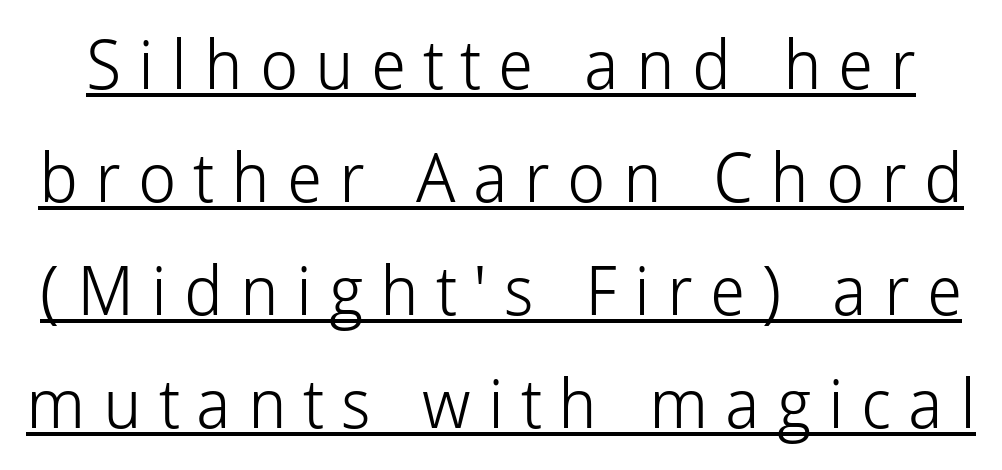
{"serif": "no", "italic": "no", "bold": "no", "weight": "light", "width": "normal", "stroke_contrast": "low", "x_height": "medium", "monospaced": "no", "underline": "yes", "line_spacing": "normal", "line_spacing_ratio": 1.66, "letter_spacing": "wide", "letter_spacing_em": 0.25, "glyph_px": 68}
